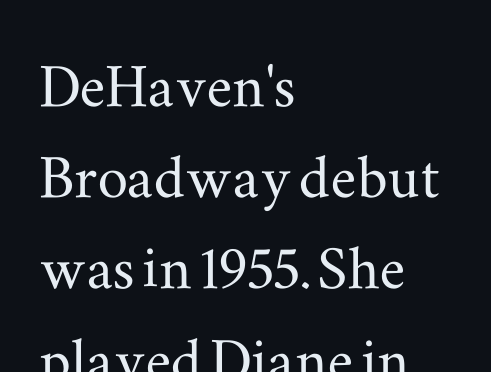
Q: Is the text italic (slanted)? A: No, it is upright.
Q: Is the typeface a serif or a sans-serif typeface? A: Serif.
Q: Is the text underlined? A: No.
Q: How is the paragraph aligned? A: Left-aligned.
Q: Is the spacing between letters normal or unusually wide? A: Normal.
Q: Width (condensed, normal, or wide)? A: Wide.
Q: Stroke contrast? A: Medium.
Q: x-height? A: Small.
Q: Monospaced? A: No.
